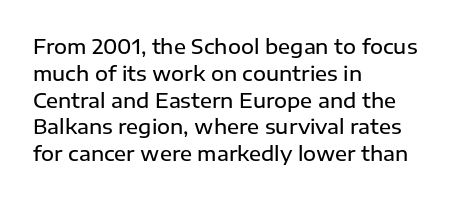
This is roman type, the default non-slanted kind. Check under the words: just untouched page. The passage shown is semibold, sitting just below true bold. Compared with typical paragraphs, the rows here are spaced about the same. In CSS terms this would be text-align: left.
